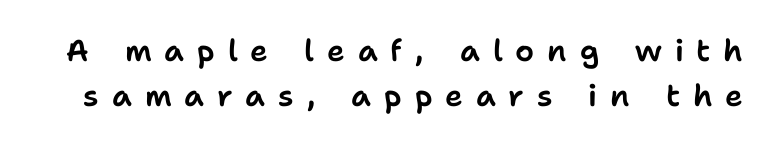
The leading is moderate, giving the passage an even texture. The rendering uses natural spacing where letterforms have individual widths. Tall strokes in this sample are plumb rather than angled. Inter-character spacing is expanded well beyond the font's built-in metrics.
